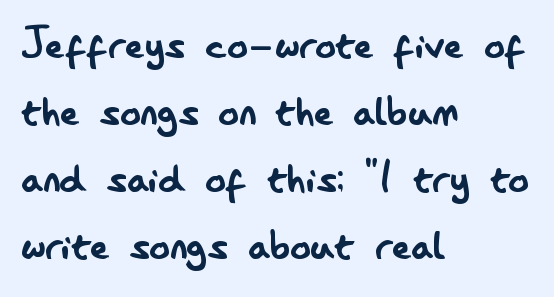
Horizontal bands of white between lines are of average thickness. Nothing unusual about the tracking: characters are spaced as the font intends. Check under the words: just untouched page. Think standard paragraph weight, or any step lighter than that. Notice how the passage keeps a crisp vertical edge on the left only. The passage shown is typeset with a sans-serif family.
